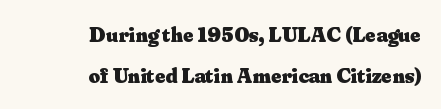
Horizontally, the lines are justified to the trailing edge only. The string is rendered with underlining switched off. Compared with an ordinary text face, these strokes are far heavier — a full bold. Short note: letters normally spaced. The lettering stays uniformly vertical, giving the passage a roman look.
